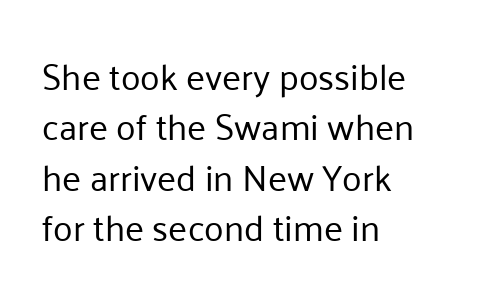
Quick note: interline space is typical. Does the type have serifs? No, each stem ends abruptly. Layout note: lines flush left. Descender tails drop into unmarked territory. Stems and bowls with no extra thickness — not bold. Each letter keeps its own natural width here, so spacing adapts to shape.
